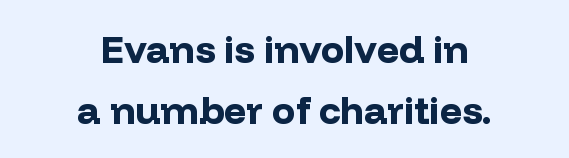
{"serif": "no", "italic": "no", "bold": "yes", "weight": "bold", "width": "normal", "stroke_contrast": "low", "x_height": "medium", "monospaced": "no", "underline": "no", "align": "center", "line_spacing": "normal", "line_spacing_ratio": 1.56, "letter_spacing": "normal", "letter_spacing_em": 0.0, "glyph_px": 39}
